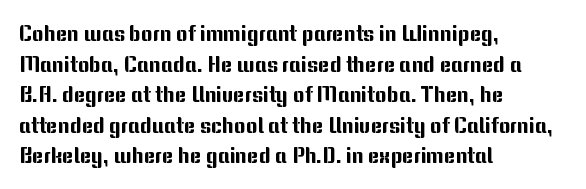
The image shows 22 px text type, upright; set left-aligned, normal line spacing (1.39x), normal letter spacing, not underlined.
